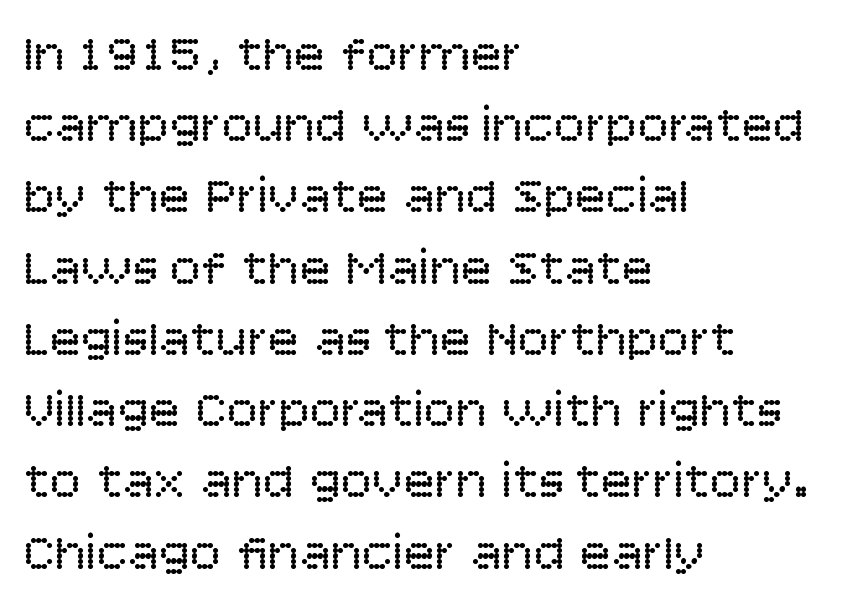
You can tell from the bare stems that sans-serif type was used. The passage shown has conventional tracking throughout. This reads as an unemphasized weight, regular at the heaviest. The lines are quadded left. Clear beneath every line of the passage.
